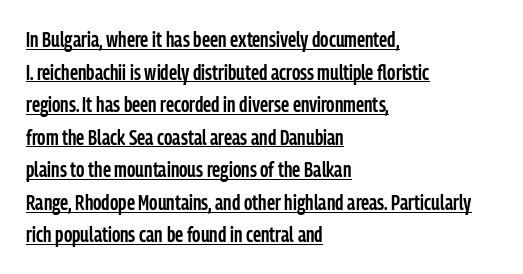
The image shows 21 px text type, upright; set left-aligned, normal line spacing (1.55x), normal letter spacing, underlined.
